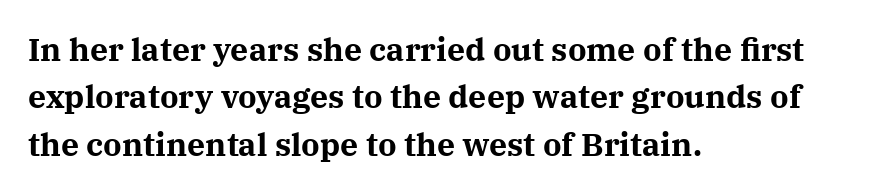
{"serif": "yes", "italic": "no", "bold": "yes", "weight": "bold", "width": "normal", "stroke_contrast": "medium", "x_height": "medium", "monospaced": "no", "underline": "no", "align": "left", "line_spacing": "normal", "line_spacing_ratio": 1.48, "letter_spacing": "normal", "letter_spacing_em": 0.0, "glyph_px": 32}
